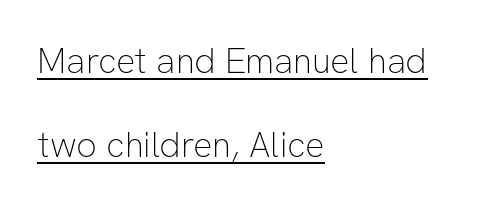
The image shows 36 px thin sans-serif type, upright; set left-aligned, loose line spacing (2.33x), normal letter spacing, underlined; low stroke contrast and a medium x-height.
